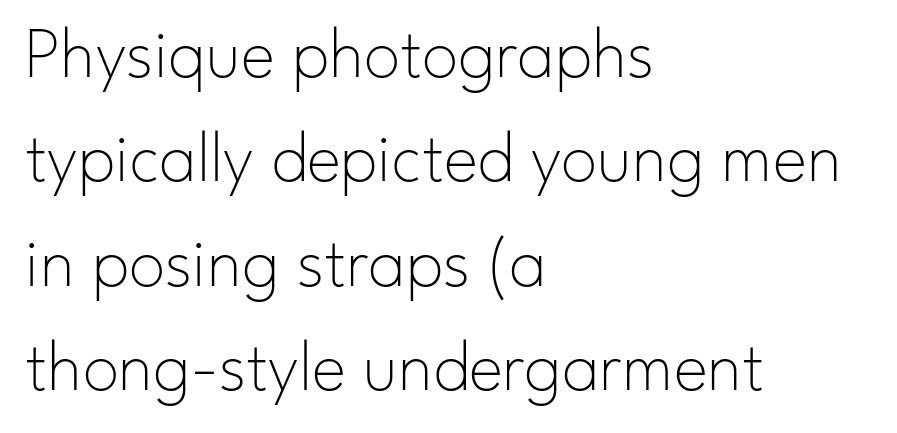
Type style note: lacks serifs. The block of text has a typical density, with ordinary space between rows. Rendered with straight, roman letterforms. Weight: regular or lighter.
